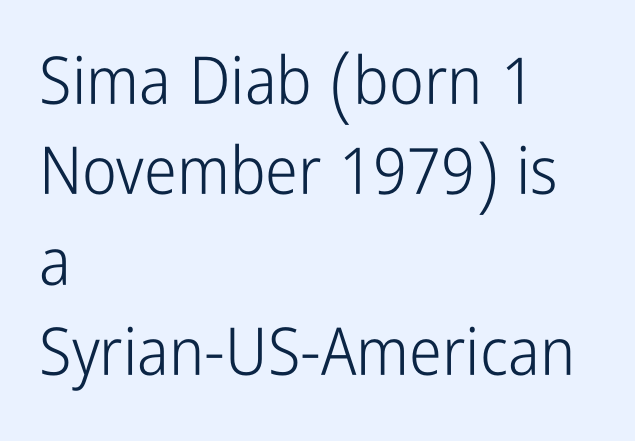
{"serif": "no", "italic": "no", "bold": "no", "weight": "light", "width": "condensed", "stroke_contrast": "low", "x_height": "medium", "monospaced": "no", "underline": "no", "align": "left", "line_spacing": "normal", "line_spacing_ratio": 1.37, "letter_spacing": "normal", "letter_spacing_em": 0.0, "glyph_px": 66}
